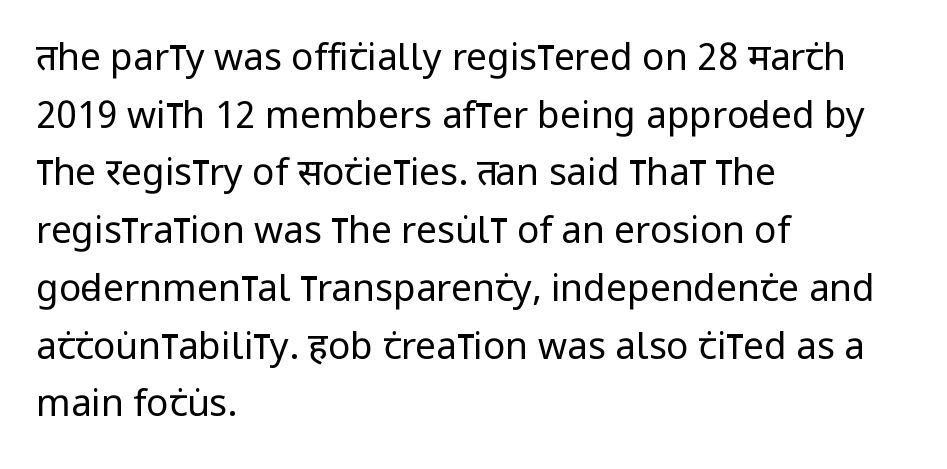
The image shows 37 px regular-weight, condensed sans-serif type, upright; set left-aligned, normal line spacing (1.56x), normal letter spacing, not underlined; low stroke contrast and a large x-height.
